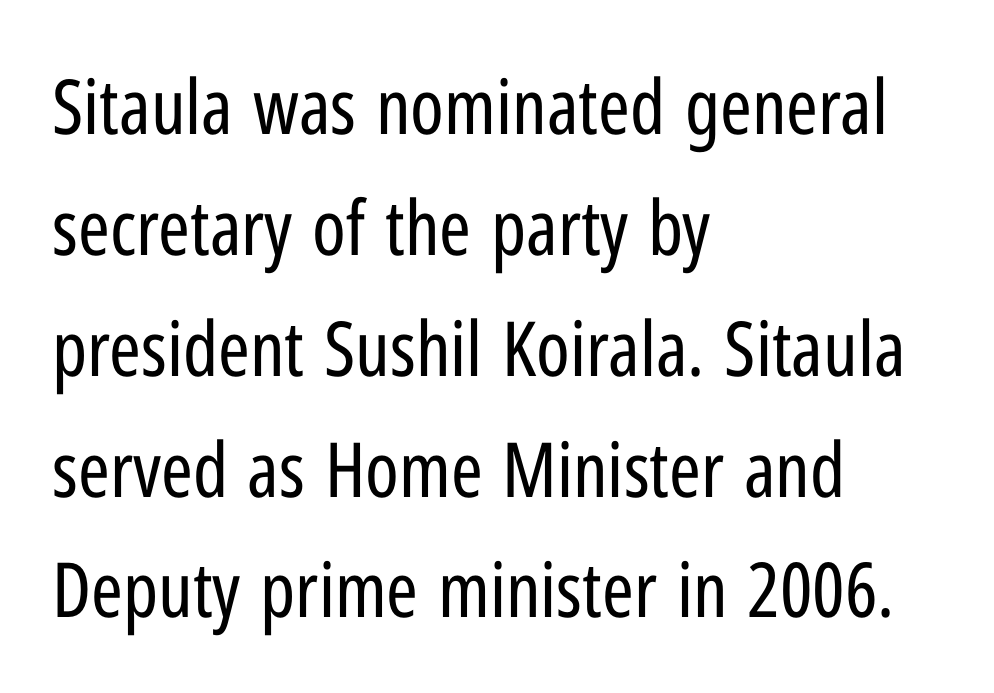
{"serif": "no", "italic": "no", "bold": "no", "weight": "regular", "width": "condensed", "stroke_contrast": "low", "x_height": "medium", "monospaced": "no", "underline": "no", "align": "left", "line_spacing": "normal", "line_spacing_ratio": 1.59, "letter_spacing": "normal", "letter_spacing_em": 0.0, "glyph_px": 76}
